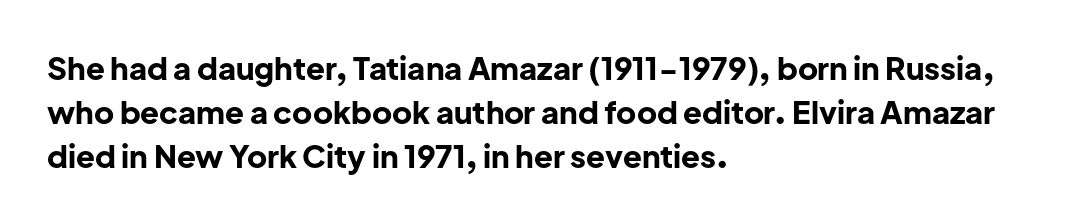
It's the straight-up-and-down kind of type. Character widths vary here, with narrow letters taking less room than wide ones. Type style note: lacks serifs. Summary of vertical rhythm: regular, with standard interline spacing. The letterforms sit shoulder to shoulder at normal distance.
